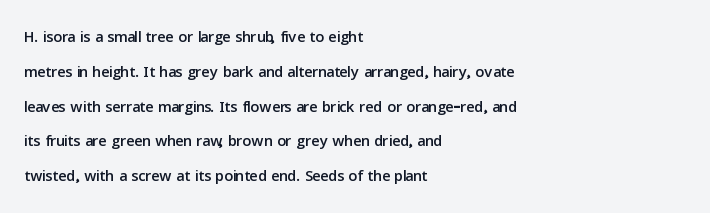
{"italic": "no", "underline": "no", "align": "left", "line_spacing": "normal", "line_spacing_ratio": 1.58, "letter_spacing": "normal", "letter_spacing_em": 0.0, "glyph_px": 22}
